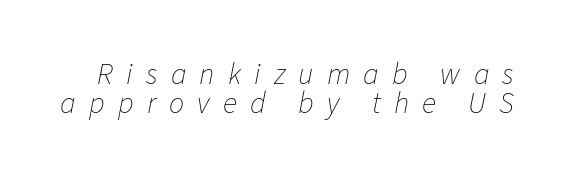
{"italic": "yes", "lean": "right", "slant_degrees": 11, "bold": "no", "weight": "thin", "width": "normal", "stroke_contrast": "low", "x_height": "medium", "monospaced": "no", "underline": "no", "line_spacing": "tight", "line_spacing_ratio": 0.97, "letter_spacing": "wide", "letter_spacing_em": 0.44, "glyph_px": 30}
